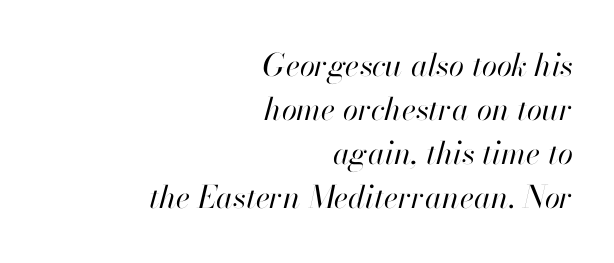
Weight class: somewhere from thin through regular. The face used here is rendered with its standard letterfit. Is there much room between lines? A standard amount, neither cramped nor airy. The text carries the slant typical of an italic or oblique font. Casual observation: everything's shoved over to the right.
